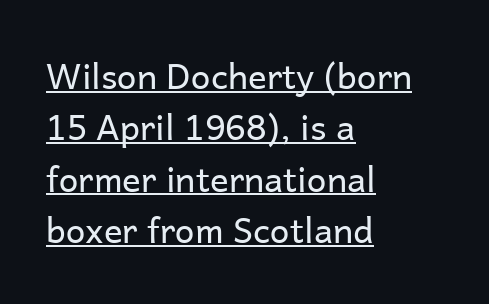
{"serif": "no", "italic": "no", "bold": "no", "weight": "regular", "width": "normal", "stroke_contrast": "low", "x_height": "medium", "monospaced": "no", "underline": "yes", "align": "left", "line_spacing": "normal", "line_spacing_ratio": 1.47, "letter_spacing": "normal", "letter_spacing_em": 0.0, "glyph_px": 35}
